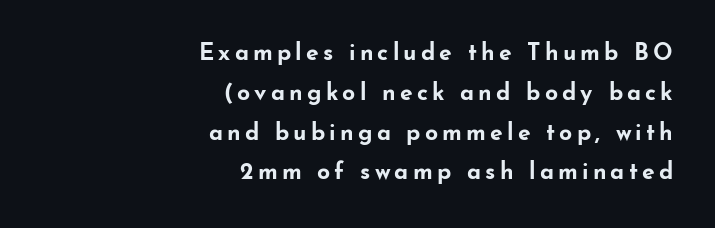
Q: Is the text bold? A: Yes.
Q: Is the text italic (slanted)? A: No, it is upright.
Q: Is the text underlined? A: No.
Q: How is the paragraph aligned? A: Right-aligned.
